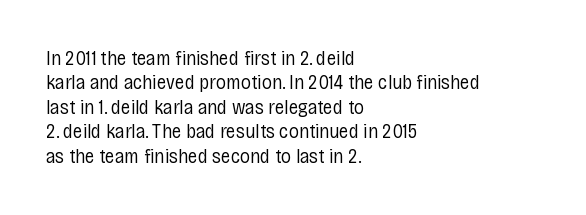
{"italic": "no", "bold": "no", "underline": "no", "align": "left", "line_spacing_ratio": 1.22, "letter_spacing": "normal", "letter_spacing_em": 0.0, "glyph_px": 20}
